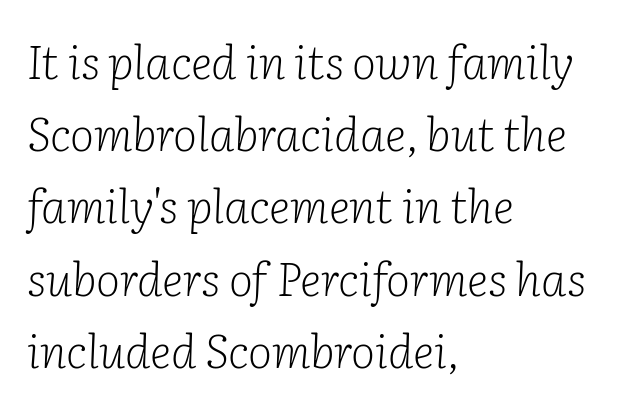
Q: Is the text bold? A: No.
Q: Is the text italic (slanted)? A: Yes, it leans right by about 2 degrees.
Q: Is the typeface a serif or a sans-serif typeface? A: Serif.
Q: Is the text underlined? A: No.
Q: How is the paragraph aligned? A: Left-aligned.
Q: Is the spacing between letters normal or unusually wide? A: Normal.
Q: Is the spacing between lines tight, normal or loose? A: Normal.
Q: Width (condensed, normal, or wide)? A: Normal.
Q: Stroke contrast? A: Low.
Q: x-height? A: Medium.
Q: Monospaced? A: No.
